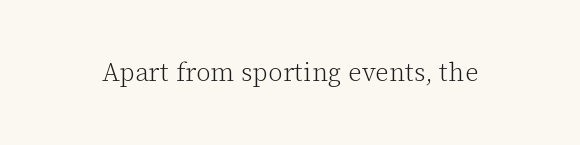
Q: Is the text bold? A: No.
Q: Is the text italic (slanted)? A: No, it is upright.
Q: Is the text underlined? A: No.
Q: Is the spacing between letters normal or unusually wide? A: Normal.
